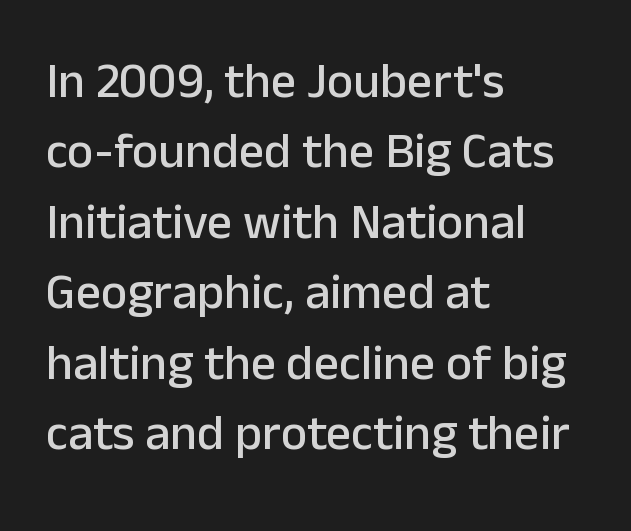
Q: Is the text italic (slanted)? A: No, it is upright.
Q: Is the typeface a serif or a sans-serif typeface? A: Sans-serif.
Q: Is the text underlined? A: No.
Q: How is the paragraph aligned? A: Left-aligned.
Q: Is the spacing between letters normal or unusually wide? A: Normal.
Q: Is the spacing between lines tight, normal or loose? A: Normal.
Q: Width (condensed, normal, or wide)? A: Normal.
Q: Stroke contrast? A: Low.
Q: x-height? A: Medium.
Q: Monospaced? A: No.
